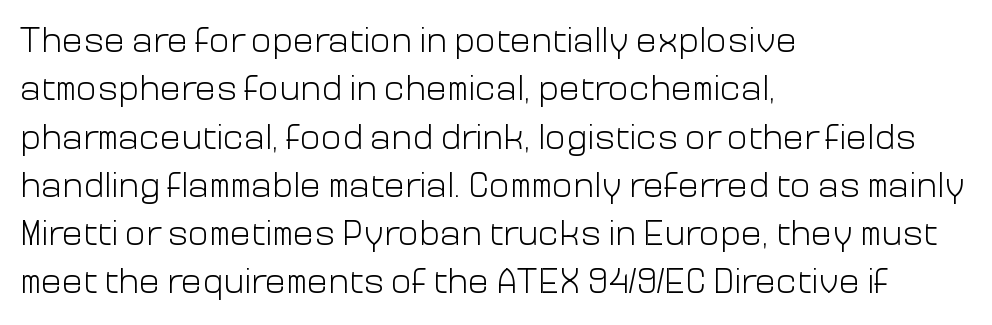
It's the straight-up-and-down kind of type. This sample has the flowing, uneven cadence of proportional lettering. The weight would be labelled regular, book, light, or lighter still. Nobody touched the tracking dial on this one.
